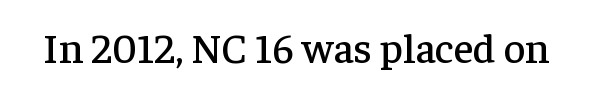
Spacing between characters is what you'd get straight out of the box. Varying glyph widths throughout — classic text-font behaviour. Italic: no, the glyphs are upright roman. Quick note: underline off.
